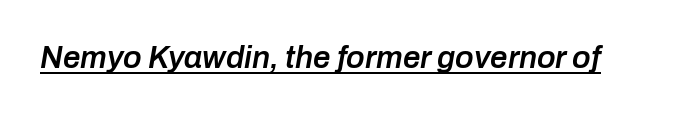
Q: Is the text bold? A: Semi-bold.
Q: Is the text italic (slanted)? A: Yes, it leans right by about 10 degrees.
Q: Is the text underlined? A: Yes.
Q: Is the spacing between letters normal or unusually wide? A: Normal.
Q: Width (condensed, normal, or wide)? A: Normal.
Q: Stroke contrast? A: Low.
Q: x-height? A: Medium.
Q: Monospaced? A: No.
